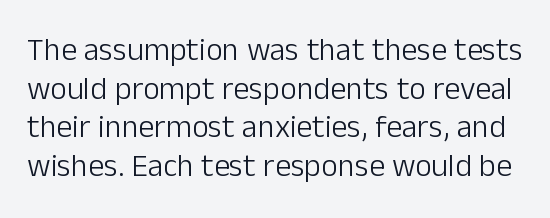
Q: Is the text bold? A: No.
Q: Is the text italic (slanted)? A: No, it is upright.
Q: Is the typeface a serif or a sans-serif typeface? A: Sans-serif.
Q: Is the text underlined? A: No.
Q: Is the spacing between letters normal or unusually wide? A: Normal.
Q: Width (condensed, normal, or wide)? A: Normal.
Q: Stroke contrast? A: Low.
Q: x-height? A: Medium.
Q: Monospaced? A: No.
